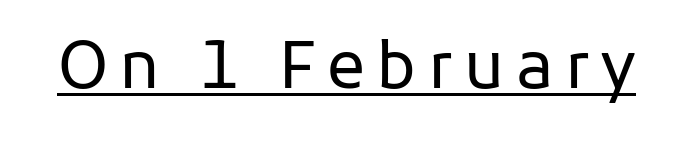
Q: Is the text bold? A: No.
Q: Is the text italic (slanted)? A: No, it is upright.
Q: Is the typeface a serif or a sans-serif typeface? A: Sans-serif.
Q: Is the text underlined? A: Yes.
Q: Width (condensed, normal, or wide)? A: Normal.
Q: Stroke contrast? A: Low.
Q: x-height? A: Medium.
Q: Monospaced? A: No.
